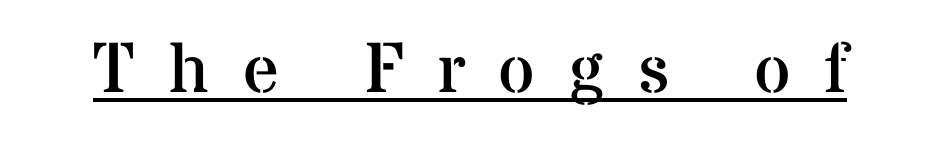
The image shows 71 px regular-weight serif type, upright; set unusually wide letter spacing (+0.47 em), underlined; medium stroke contrast and a medium x-height.
